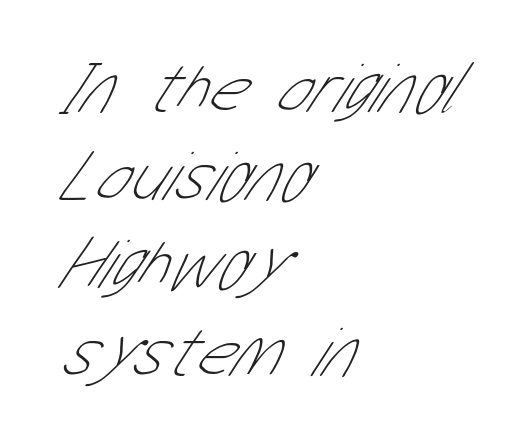
Left-aligned paragraph, ragged on the right. Heft: none added — not bold. Descenders are the only things crossing below the line. These lines are rendered in a variable-pitch font. Between one letter and the next there's only the usual sliver of space.
